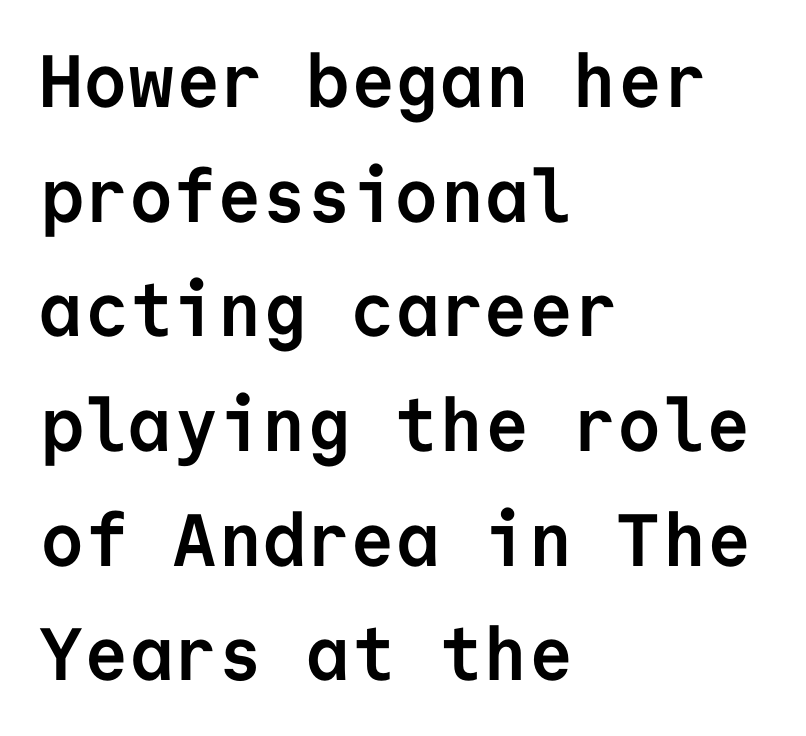
{"serif": "no", "italic": "no", "bold": "yes", "weight": "semibold", "width": "normal", "stroke_contrast": "low", "x_height": "medium", "monospaced": "yes", "underline": "no", "align": "left", "line_spacing": "normal", "line_spacing_ratio": 1.55, "letter_spacing": "normal", "letter_spacing_em": 0.0, "glyph_px": 74}
